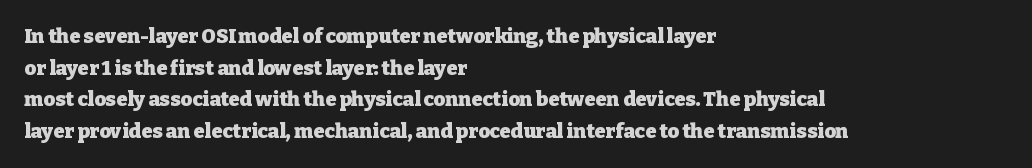
If you drew a line through each stem, it would be perfectly vertical. Nobody drew a line under any word here. A full-strength bold gives these letters their thick strokes. Honestly, the letter spacing is just normal — you wouldn't notice it. Left-aligned paragraph, ragged on the right.
